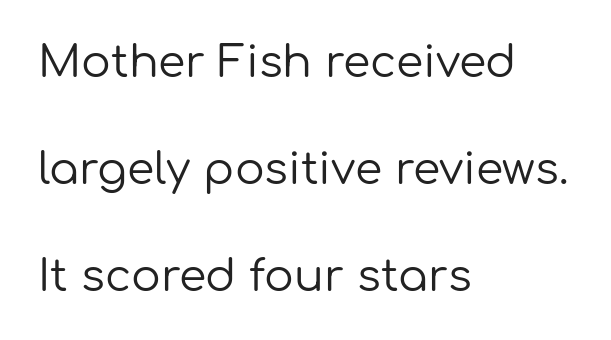
Q: Is the text bold? A: No.
Q: Is the text italic (slanted)? A: No, it is upright.
Q: Is the typeface a serif or a sans-serif typeface? A: Sans-serif.
Q: Is the text underlined? A: No.
Q: How is the paragraph aligned? A: Left-aligned.
Q: Is the spacing between letters normal or unusually wide? A: Normal.
Q: Is the spacing between lines tight, normal or loose? A: Loose.
Q: Width (condensed, normal, or wide)? A: Normal.
Q: Stroke contrast? A: Low.
Q: x-height? A: Medium.
Q: Monospaced? A: No.
